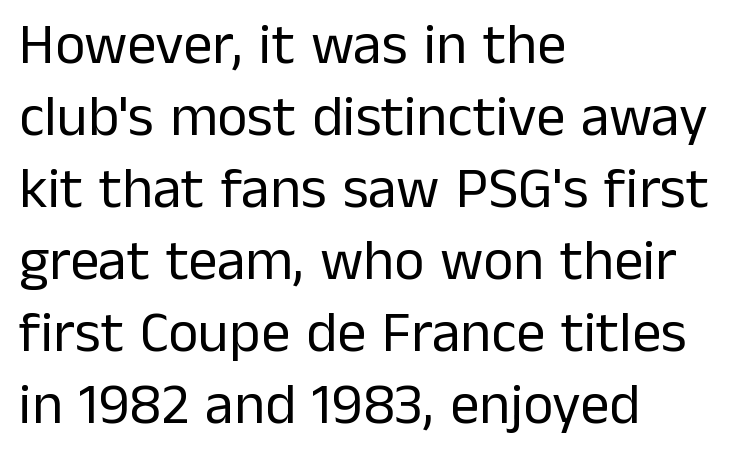
Q: Is the text bold? A: No.
Q: Is the text italic (slanted)? A: No, it is upright.
Q: Is the typeface a serif or a sans-serif typeface? A: Sans-serif.
Q: Is the text underlined? A: No.
Q: How is the paragraph aligned? A: Left-aligned.
Q: Is the spacing between letters normal or unusually wide? A: Normal.
Q: Width (condensed, normal, or wide)? A: Normal.
Q: Stroke contrast? A: Low.
Q: x-height? A: Medium.
Q: Monospaced? A: No.
